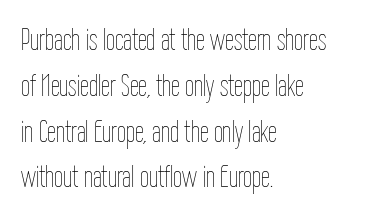
Q: Is the text bold? A: No.
Q: Is the text italic (slanted)? A: No, it is upright.
Q: Is the text underlined? A: No.
Q: How is the paragraph aligned? A: Left-aligned.
Q: Is the spacing between letters normal or unusually wide? A: Normal.
Q: Is the spacing between lines tight, normal or loose? A: Normal.
Q: Width (condensed, normal, or wide)? A: Condensed.
Q: Stroke contrast? A: Low.
Q: x-height? A: Medium.
Q: Monospaced? A: No.
